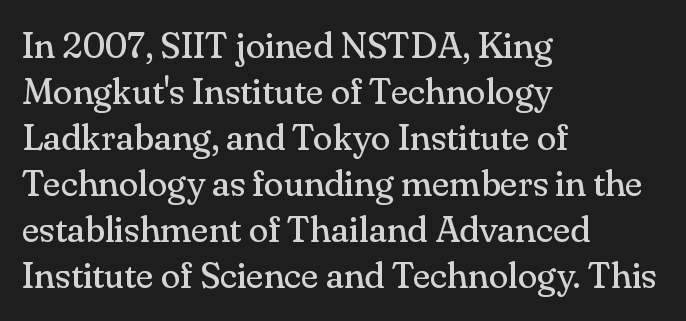
I'd call this a serif setting — the letters wear small feet. Italic? Not at all — the glyphs are vertical. The face used here is proportionally spaced, like ordinary book or web type. In terms of leading, this rendering sits right in the middle. The strip under each line holds only bare page. Nothing unusual about the tracking: characters are spaced as the font intends.
